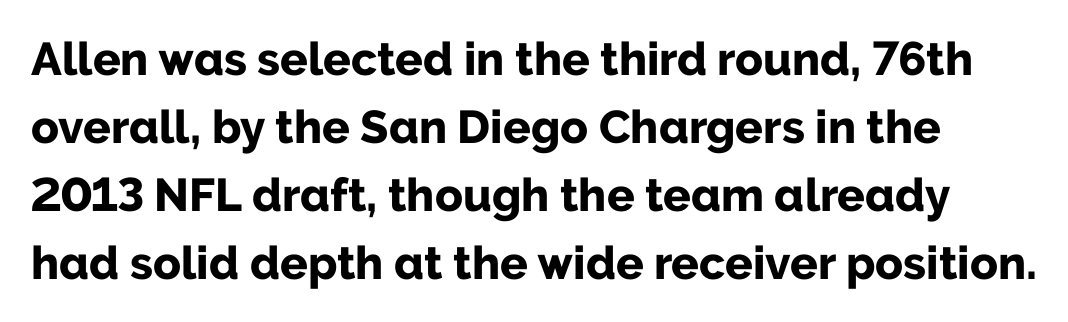
Q: Is the text bold? A: Yes.
Q: Is the text italic (slanted)? A: No, it is upright.
Q: Is the typeface a serif or a sans-serif typeface? A: Sans-serif.
Q: Is the text underlined? A: No.
Q: Is the spacing between letters normal or unusually wide? A: Normal.
Q: Is the spacing between lines tight, normal or loose? A: Normal.
Q: Width (condensed, normal, or wide)? A: Normal.
Q: Stroke contrast? A: Low.
Q: x-height? A: Medium.
Q: Monospaced? A: No.
